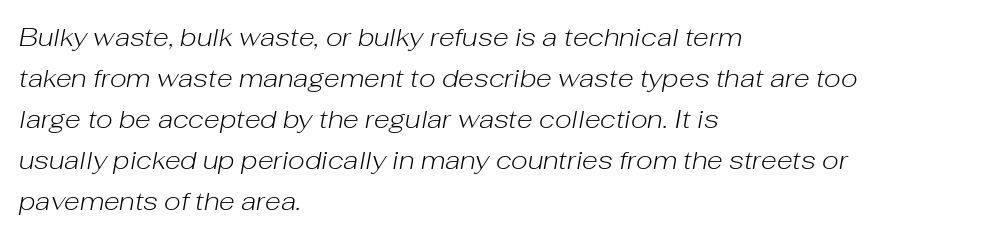
The image shows 26 px text type, italic (leaning right); set left-aligned, normal line spacing (1.58x), normal letter spacing, not underlined.
